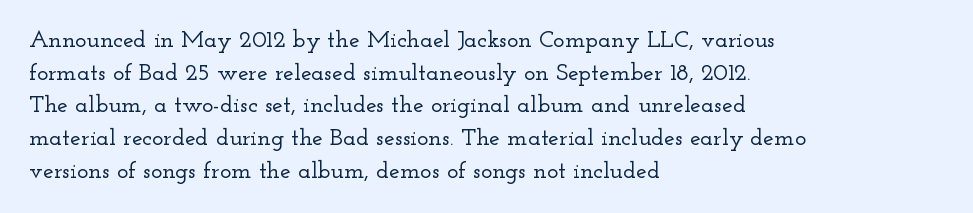
The vertical gap from one line to the next is medium. The rendering keeps characters at their native spacing. The axis of the letterforms is exactly vertical. Bare-footed words on every line. In CSS terms this would be text-align: left.
